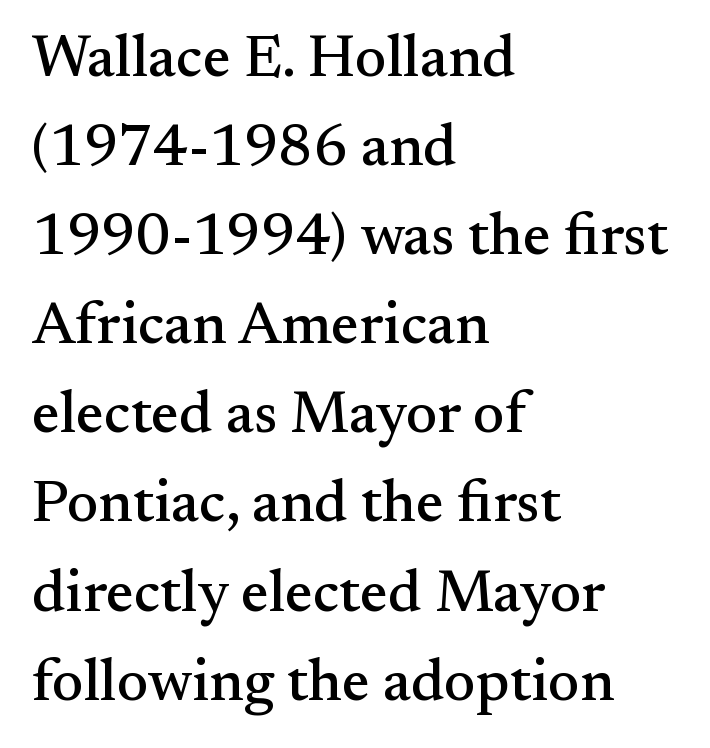
The image shows 59 px serif type, upright; set left-aligned, normal line spacing (1.51x), normal letter spacing, not underlined; medium stroke contrast and a small x-height.
